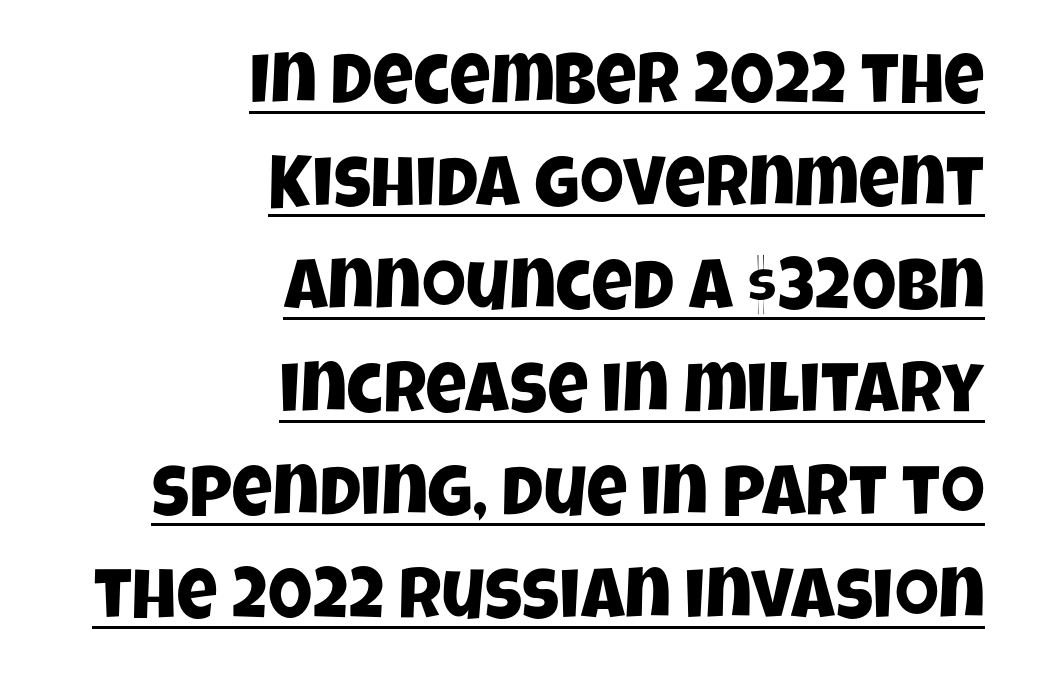
Serifs: no, the terminals of the letterforms are clean. The letters advance in unequal steps, a hallmark of proportional type. The block of text has a typical density, with ordinary space between rows. Caption: multi-line text, flush right, ragged left. The string is rendered with underlining switched on. This rendering leaves character spacing at its baseline value.
